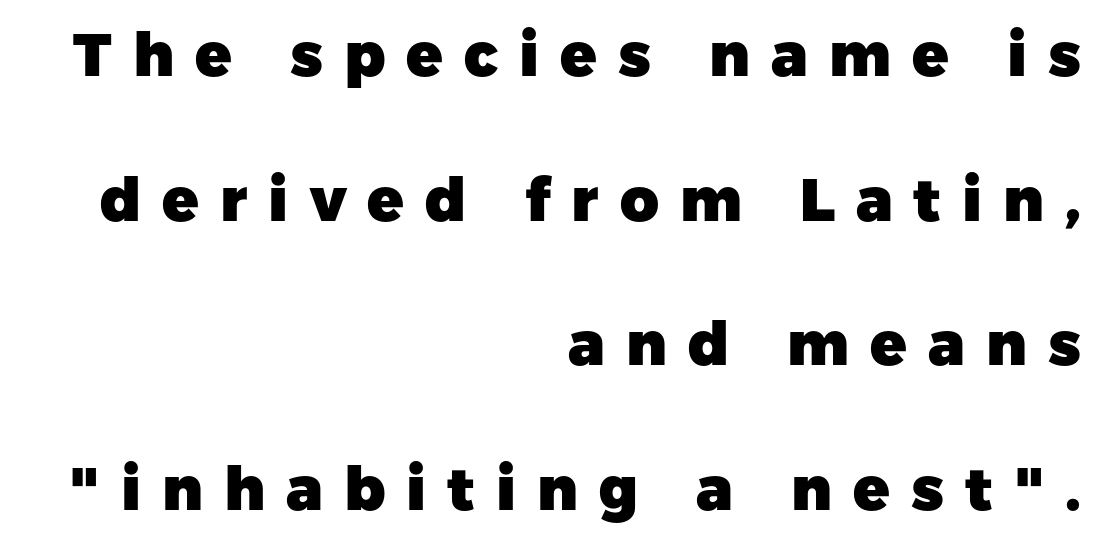
{"serif": "no", "italic": "no", "bold": "yes", "weight": "heavy", "width": "normal", "stroke_contrast": "low", "x_height": "medium", "monospaced": "no", "underline": "no", "align": "right", "line_spacing": "loose", "line_spacing_ratio": 2.41, "letter_spacing": "wide", "letter_spacing_em": 0.35, "glyph_px": 60}
